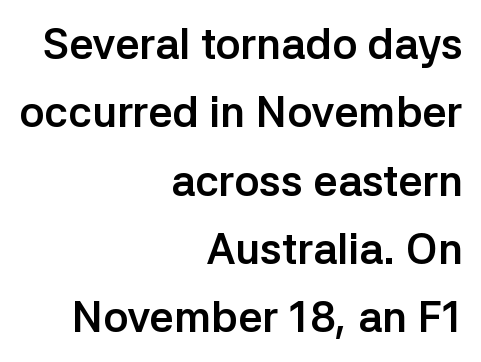
The image shows 43 px semibold sans-serif type, upright; set right-aligned, normal line spacing (1.59x), normal letter spacing, not underlined; low stroke contrast and a medium x-height.
